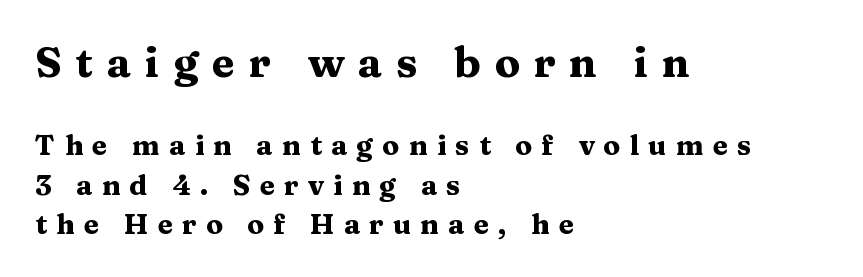
Emphasis by weight is at full strength: bold. The gap between lines stays unmarked. The typography opts for an upright posture over an oblique one. This sample is left-justified, so line endings fall wherever the words run out.
